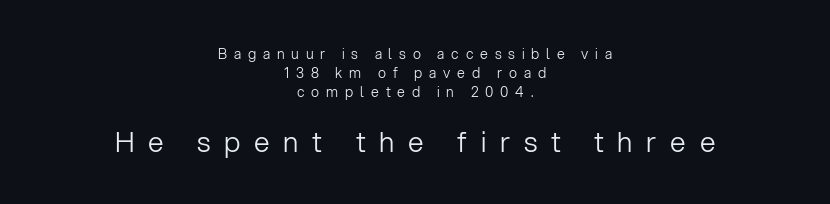
In terms of letterform style, serifs are entirely absent. You could only call the tracking loose — the letters float apart. One-word summary of the alignment: center. Small over large — that's the arrangement of the two blocks here. Do the characters align in a grid? No, the font is proportional.
